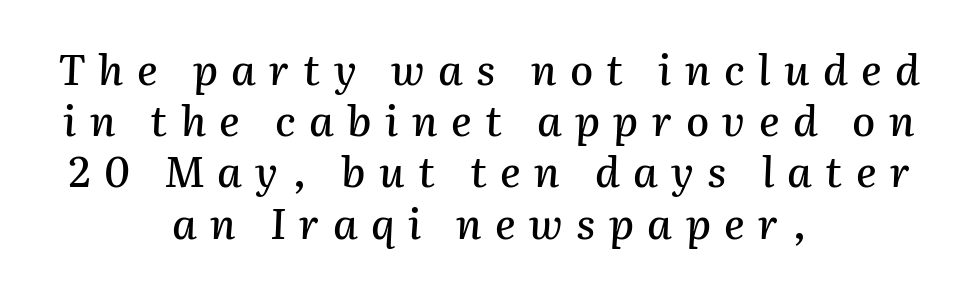
Q: Is the text italic (slanted)? A: Yes, it leans right by about 2 degrees.
Q: Is the text underlined? A: No.
Q: How is the paragraph aligned? A: Centered.
Q: Is the spacing between letters normal or unusually wide? A: Unusually wide.
Q: Width (condensed, normal, or wide)? A: Normal.
Q: Stroke contrast? A: Medium.
Q: x-height? A: Medium.
Q: Monospaced? A: No.
